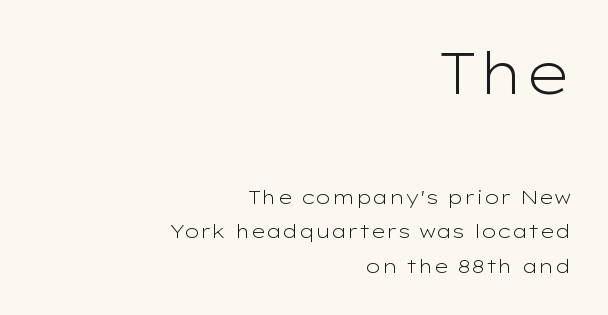
Character widths vary here, with narrow letters taking less room than wide ones. This rendering employs a face without finishing strokes, i.e., a sans-serif. Characters remain perfectly vertical along every line. Lines of text with bare space underneath. The more generous point size was reserved for the upper chunk. Nobody touched the tracking dial on this one.
